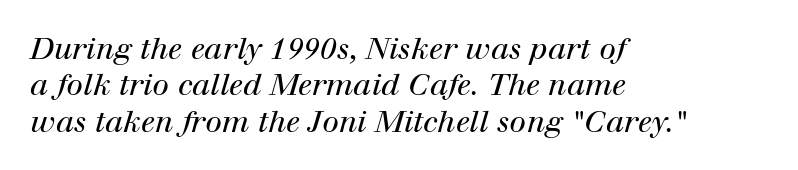
Q: Is the text bold? A: No.
Q: Is the text italic (slanted)? A: Yes, it leans right by about 12 degrees.
Q: Is the typeface a serif or a sans-serif typeface? A: Serif.
Q: Is the text underlined? A: No.
Q: How is the paragraph aligned? A: Left-aligned.
Q: Is the spacing between letters normal or unusually wide? A: Normal.
Q: Width (condensed, normal, or wide)? A: Normal.
Q: Stroke contrast? A: High.
Q: x-height? A: Medium.
Q: Monospaced? A: No.
